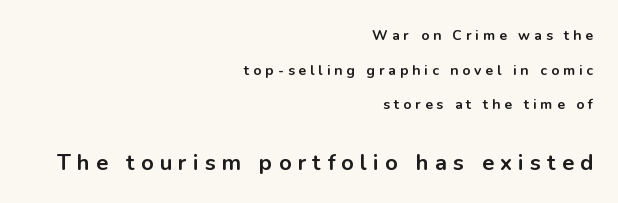
The image shows 22 px bold type, upright; set right-aligned, loose line spacing (2.48x), unusually wide letter spacing (+0.28 em), not underlined; the second (bottom) block is 1.57x larger.
